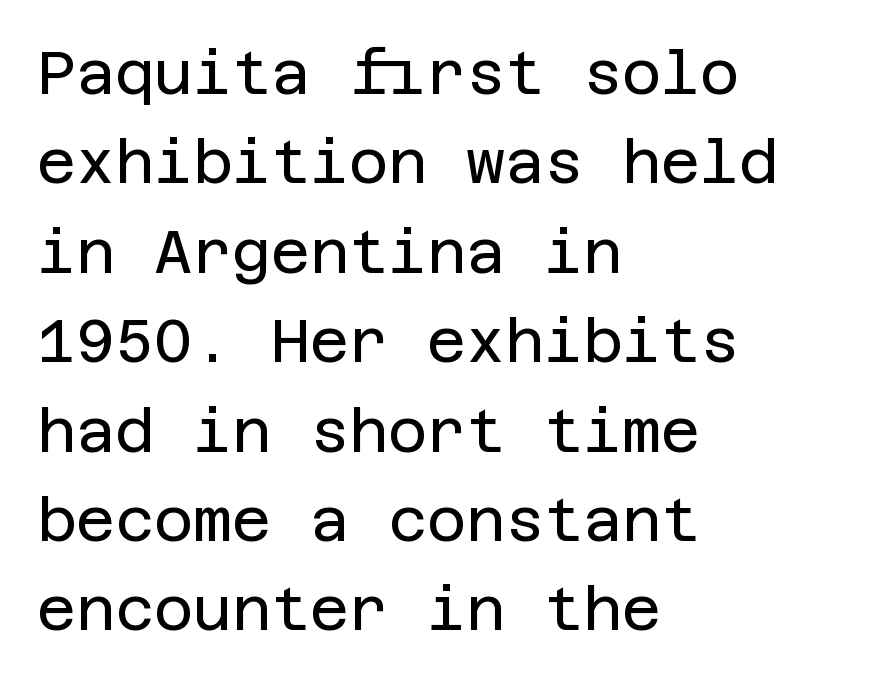
The typography opts for an upright posture over an oblique one. Characters follow at the spacing the type designer built in. Compared with a typical body face, this is equally light or lighter still. Teacher's note: observe the even left margin — that is flush-left alignment. Serif or sans? Sans — the stroke terminals are bare.
